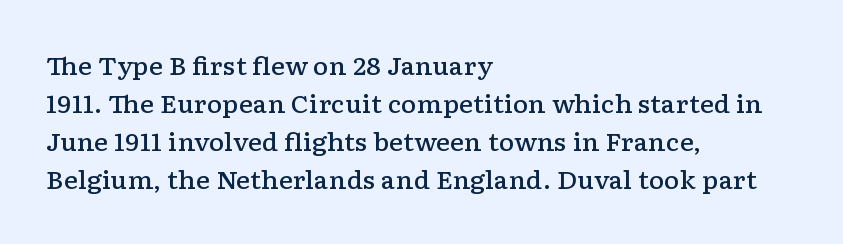
Q: Is the text bold? A: Semi-bold.
Q: Is the text italic (slanted)? A: No, it is upright.
Q: Is the text underlined? A: No.
Q: How is the paragraph aligned? A: Left-aligned.
Q: Is the spacing between letters normal or unusually wide? A: Normal.
Q: Is the spacing between lines tight, normal or loose? A: Normal.
